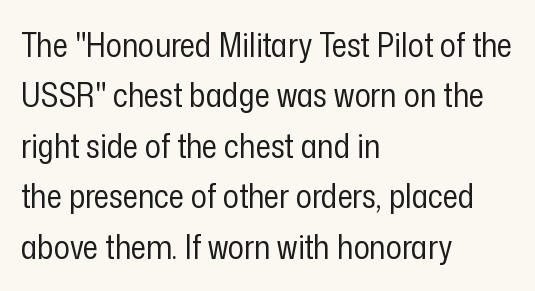
The image shows 33 px regular-weight, condensed sans-serif type, upright; set left-aligned, normal line spacing (1.53x), normal letter spacing, not underlined; low stroke contrast and a medium x-height.
